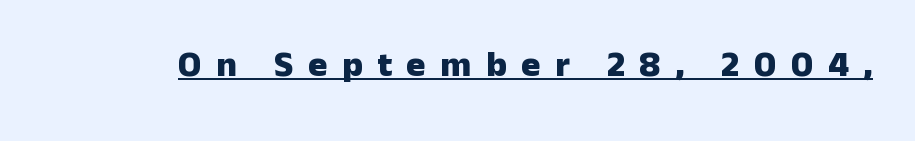
{"serif": "no", "italic": "no", "bold": "yes", "weight": "heavy", "width": "normal", "stroke_contrast": "low", "x_height": "medium", "monospaced": "no", "underline": "yes", "letter_spacing": "wide", "letter_spacing_em": 0.4, "glyph_px": 36}
